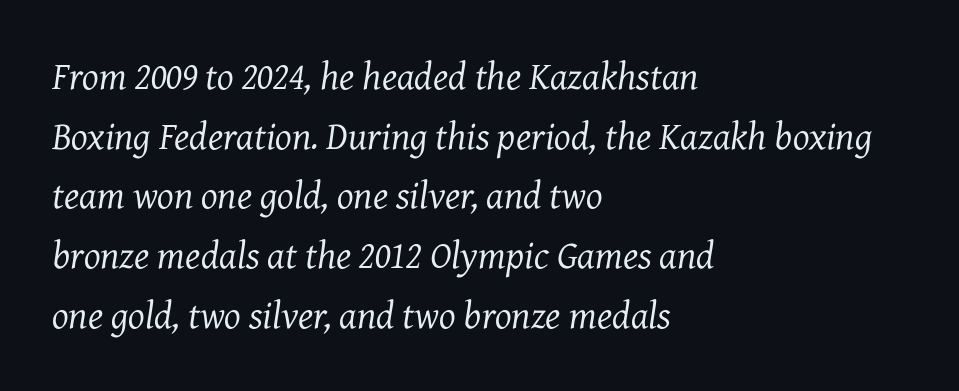
Q: Is the text bold? A: No.
Q: Is the text italic (slanted)? A: Yes, it leans right by about 7 degrees.
Q: Is the typeface a serif or a sans-serif typeface? A: Serif.
Q: Is the text underlined? A: No.
Q: How is the paragraph aligned? A: Left-aligned.
Q: Is the spacing between letters normal or unusually wide? A: Normal.
Q: Is the spacing between lines tight, normal or loose? A: Normal.
Q: Width (condensed, normal, or wide)? A: Normal.
Q: Stroke contrast? A: Medium.
Q: x-height? A: Medium.
Q: Monospaced? A: No.
